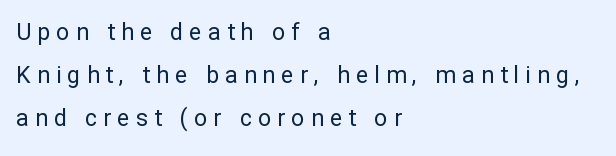
{"italic": "no", "bold": "no", "underline": "no", "align": "left", "line_spacing_ratio": 1.87, "letter_spacing": "wide", "letter_spacing_em": 0.27, "glyph_px": 23}
